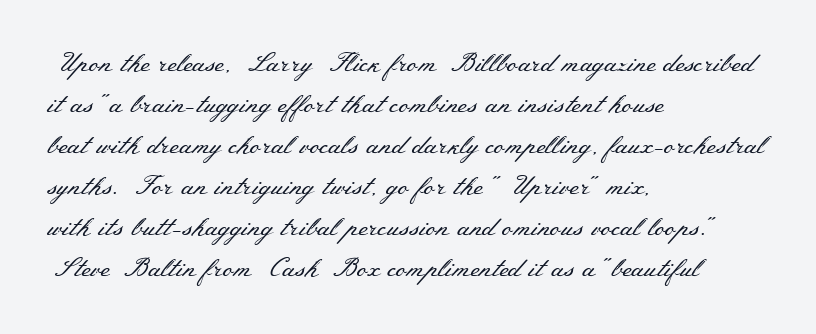
The image shows 26 px text type; set left-aligned, normal line spacing (1.58x), normal letter spacing, not underlined.
